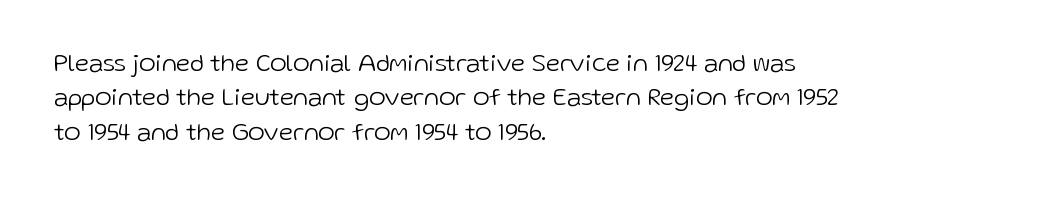
Q: Is the text bold? A: No.
Q: Is the text italic (slanted)? A: No, it is upright.
Q: Is the text underlined? A: No.
Q: How is the paragraph aligned? A: Left-aligned.
Q: Is the spacing between letters normal or unusually wide? A: Normal.
Q: Is the spacing between lines tight, normal or loose? A: Normal.
